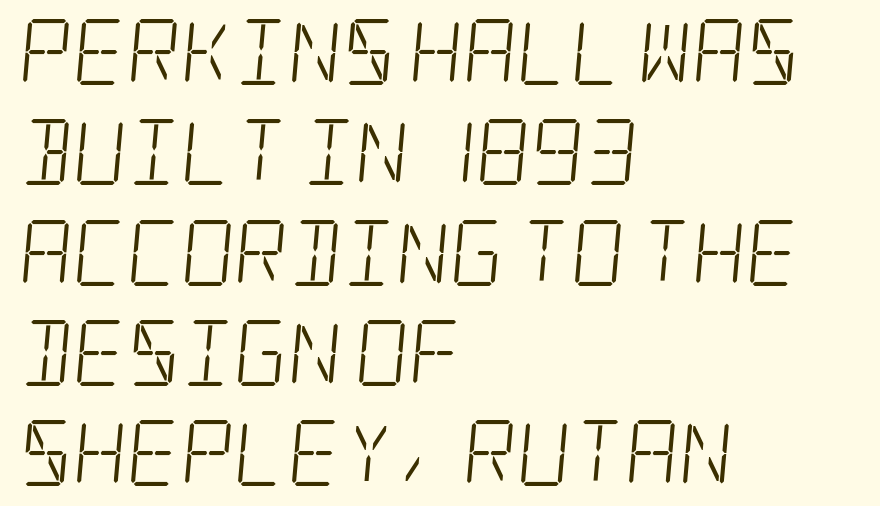
{"serif": "yes", "bold": "no", "weight": "light", "width": "condensed", "stroke_contrast": "low", "x_height": "large", "underline": "no", "align": "left", "line_spacing": "normal", "line_spacing_ratio": 1.52, "letter_spacing": "normal", "letter_spacing_em": 0.0, "glyph_px": 66}
